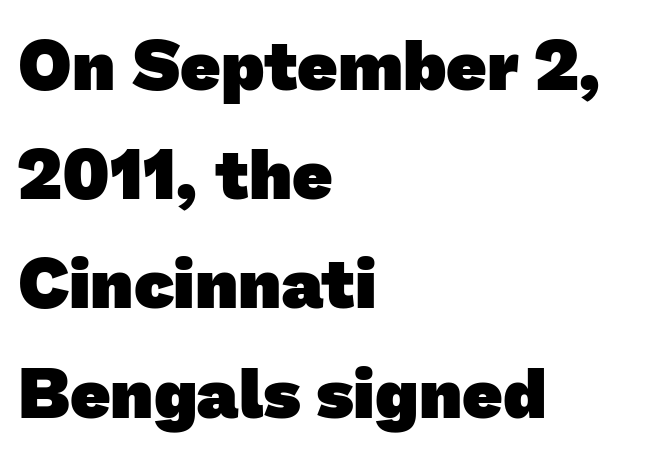
Q: Is the text bold? A: Yes.
Q: Is the typeface a serif or a sans-serif typeface? A: Sans-serif.
Q: Is the text underlined? A: No.
Q: How is the paragraph aligned? A: Left-aligned.
Q: Is the spacing between letters normal or unusually wide? A: Normal.
Q: Is the spacing between lines tight, normal or loose? A: Normal.
Q: Width (condensed, normal, or wide)? A: Normal.
Q: Stroke contrast? A: Low.
Q: x-height? A: Medium.
Q: Monospaced? A: No.
